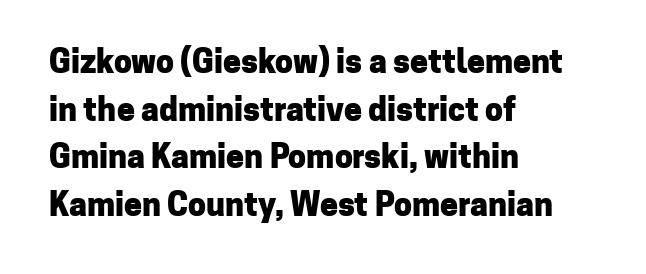
Layout note: lines flush left. Nope, no serifs anywhere on these letters. As a designer I'd log this as weight 700, bold. Only glyphs here, with clear space below each row.
